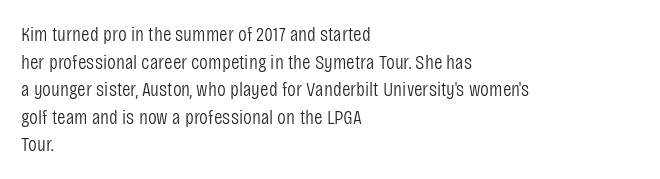
Q: Is the text bold? A: No.
Q: Is the text italic (slanted)? A: No, it is upright.
Q: Is the text underlined? A: No.
Q: How is the paragraph aligned? A: Left-aligned.
Q: Is the spacing between letters normal or unusually wide? A: Normal.
Q: Is the spacing between lines tight, normal or loose? A: Normal.
